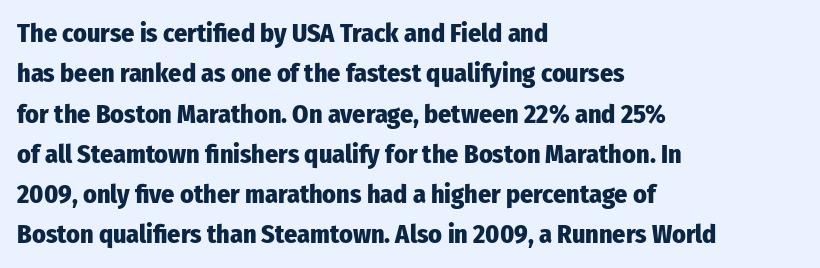
The image shows 26 px bold type, upright; set left-aligned, normal line spacing (1.55x), normal letter spacing, not underlined.
